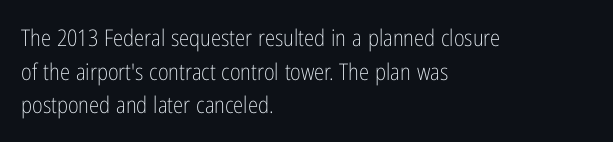
What stands out about the letter spacing? Nothing — it is the standard amount. Type without underlining. You can tell it's not italic because the verticals are truly vertical. Is there much room between lines? A standard amount, neither cramped nor airy.
